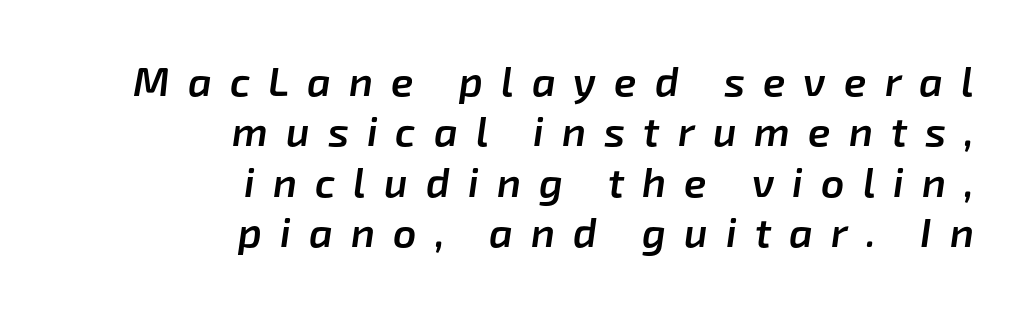
Spacing verdict: proportional, widths tailored to each character. Plain, unruled lines of type. The typesetter chose a ragged-left arrangement here. Tracking value appears strongly positive — letters spread wide. The font's italic variant was chosen for this text.
